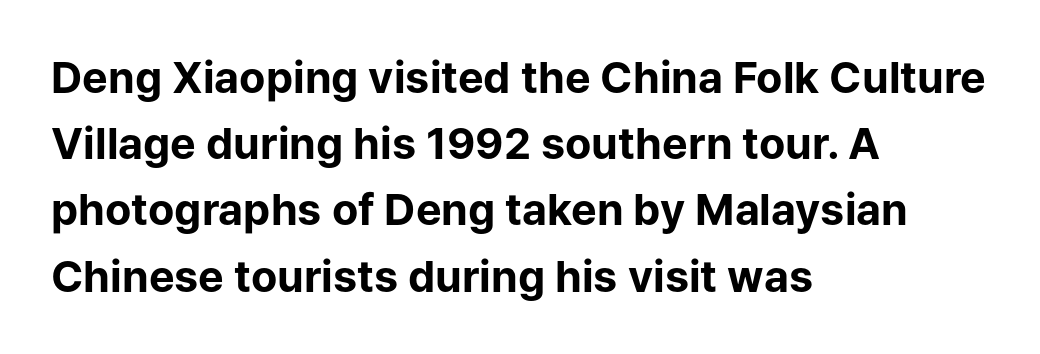
The image shows 43 px bold sans-serif type, upright; set left-aligned, normal line spacing (1.54x), normal letter spacing, not underlined; low stroke contrast and a medium x-height.
